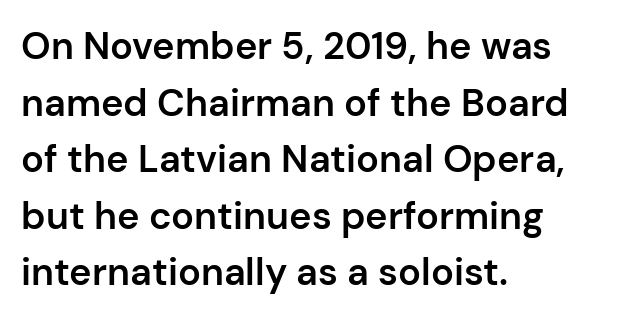
Is the type bold? Partly — it's a semibold, heavier than regular but not fully bold. Between one letter and the next there's only the usual sliver of space. The compositor pushed each line to the left boundary. This sample has the flowing, uneven cadence of proportional lettering. Italic: no, the glyphs are upright roman. Reading down the column, the eye jumps a familiar distance to each next line.
